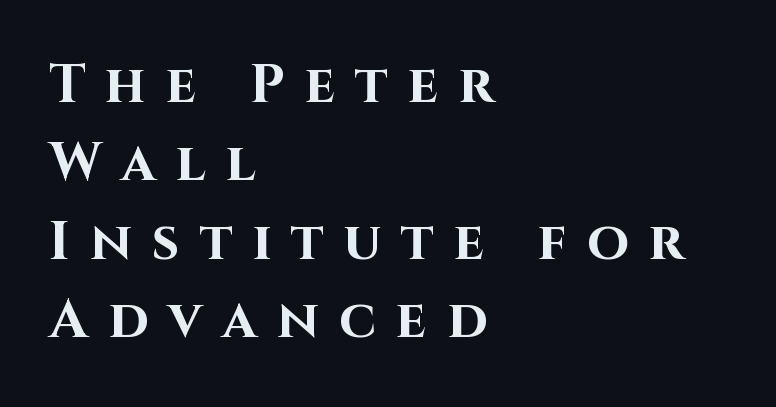
The letterforms stand isolated, each surrounded by extra space. Does the lettering tilt? It doesn't — this is upright. A typesetter would call this leading conventional body-copy spacing. What weight is shown? A full bold with thick strokes.
